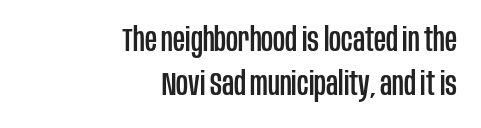
Examine the stroke ends and you'll find no serifs. The tracking reads as untouched default to a designer's eye. The passage shown stacks its lines at a standard gap. Do the letters lean? They stand straight. All the whitespace from short lines collects on the left. The gap between lines stays unmarked.
